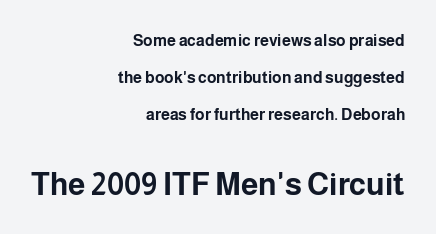
These lines are composed in type without serifs. Casual observation: everything's shoved over to the right. The string is rendered with underlining switched off. How are the letters spaced? Ordinarily, with no added tracking. Looks like regular typesetting: each glyph gets only the width it needs.
